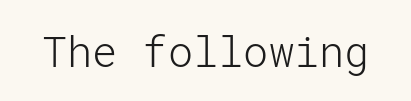
The image shows 42 px light sans-serif type, upright; set normal letter spacing, not underlined; low stroke contrast and a medium x-height.
